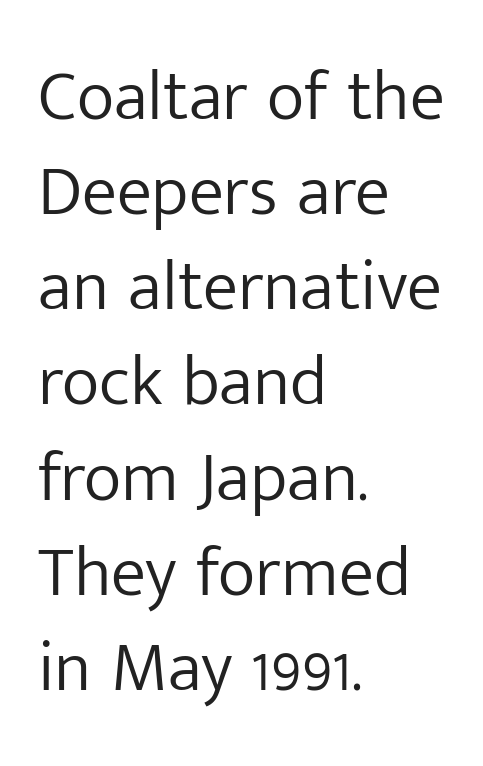
Q: Is the text bold? A: No.
Q: Is the text italic (slanted)? A: No, it is upright.
Q: Is the typeface a serif or a sans-serif typeface? A: Sans-serif.
Q: Is the text underlined? A: No.
Q: How is the paragraph aligned? A: Left-aligned.
Q: Is the spacing between letters normal or unusually wide? A: Normal.
Q: Is the spacing between lines tight, normal or loose? A: Normal.
Q: Width (condensed, normal, or wide)? A: Normal.
Q: Stroke contrast? A: Low.
Q: x-height? A: Medium.
Q: Monospaced? A: No.
